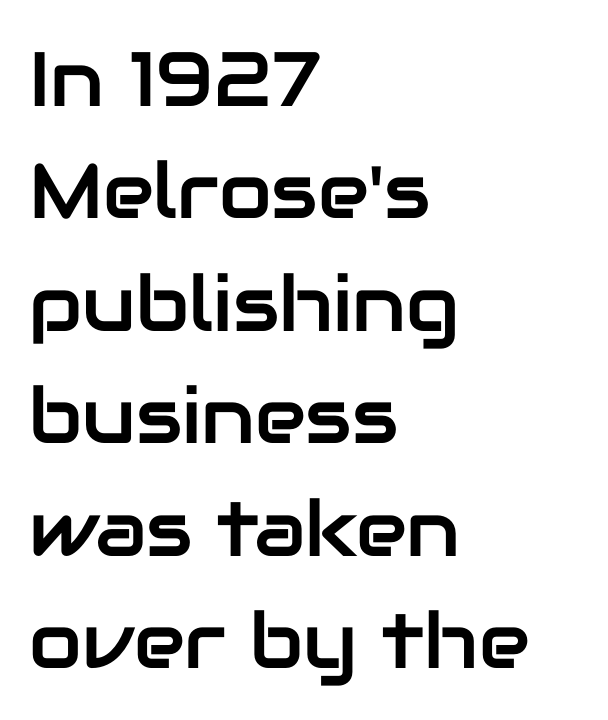
The image shows 77 px sans-serif type, upright; set left-aligned, normal line spacing (1.46x), normal letter spacing, not underlined; low stroke contrast and a medium x-height.
